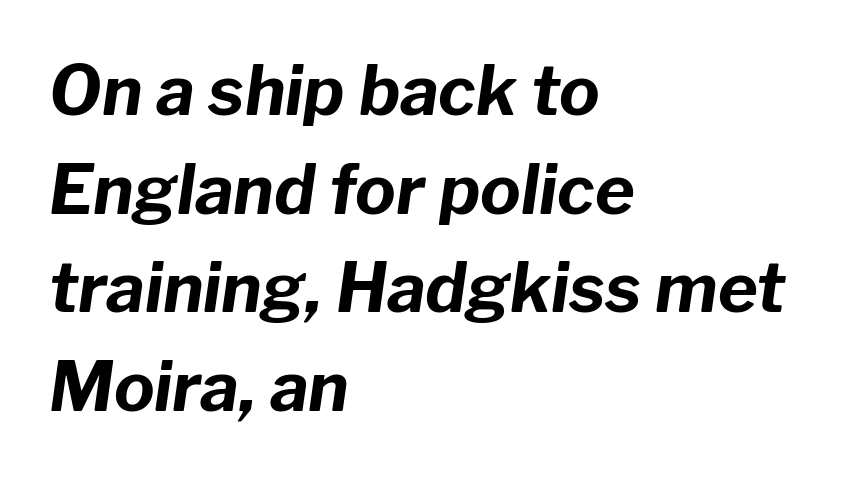
Q: Is the text bold? A: Yes.
Q: Is the text italic (slanted)? A: Yes, it leans right by about 8 degrees.
Q: Is the text underlined? A: No.
Q: How is the paragraph aligned? A: Left-aligned.
Q: Is the spacing between letters normal or unusually wide? A: Normal.
Q: Is the spacing between lines tight, normal or loose? A: Normal.
Q: Width (condensed, normal, or wide)? A: Normal.
Q: Stroke contrast? A: Low.
Q: x-height? A: Medium.
Q: Monospaced? A: No.
